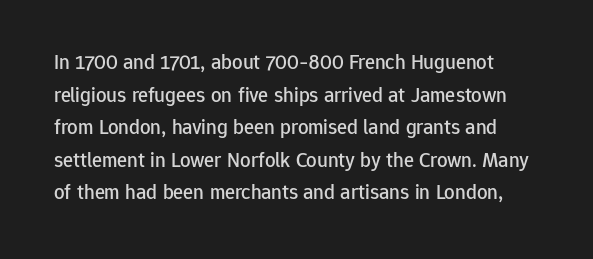
Only glyphs here, with clear space below each row. No extra tracking has been applied to these lines. Vertical spacing — default. Does the lettering tilt? It doesn't — this is upright.
